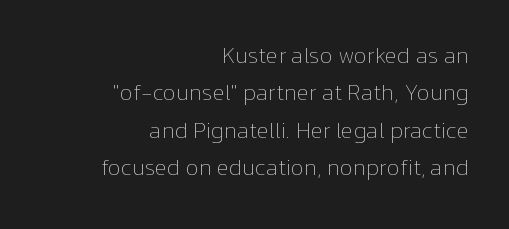
The image shows 23 px text type, upright; set right-aligned, normal line spacing (1.63x), normal letter spacing, not underlined.
